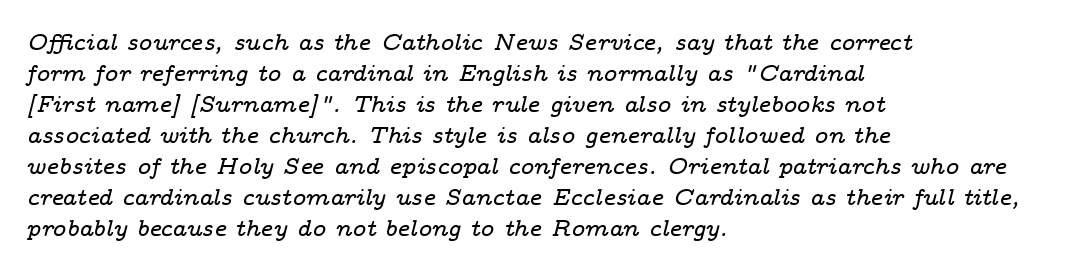
Glyph-to-glyph distance matches everyday printed text. Letters rest on an invisible, unmarked baseline. Characters are canted at an angle relative to the baseline's perpendicular. This sample is left-justified, so line endings fall wherever the words run out. Interline gaps are of average width in this sample.
